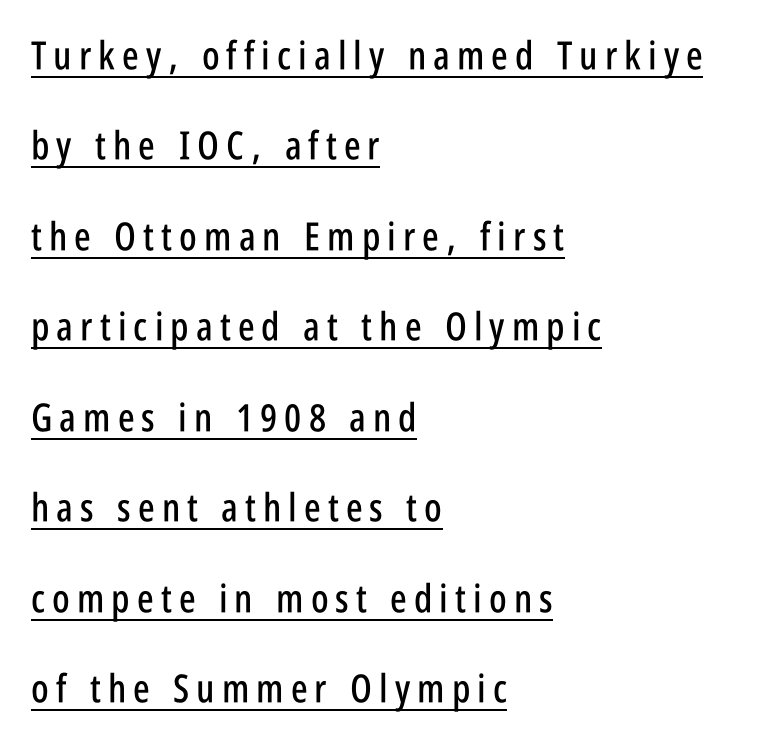
The paragraph shown leans on its left margin. Posture: upright roman. The rendering uses a large line-height, opening up the rows. The glyphs in this specimen are sans serif. Underline: present. Character widths vary here, with narrow letters taking less room than wide ones.
